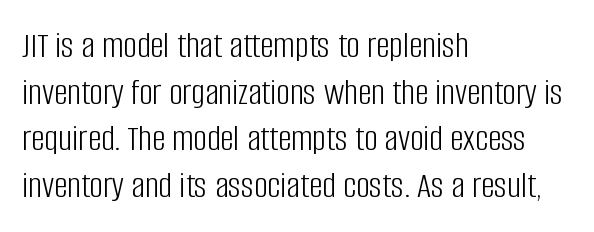
Q: Is the text bold? A: No.
Q: Is the text italic (slanted)? A: No, it is upright.
Q: Is the typeface a serif or a sans-serif typeface? A: Sans-serif.
Q: Is the text underlined? A: No.
Q: How is the paragraph aligned? A: Left-aligned.
Q: Is the spacing between letters normal or unusually wide? A: Normal.
Q: Width (condensed, normal, or wide)? A: Condensed.
Q: Stroke contrast? A: Low.
Q: x-height? A: Large.
Q: Monospaced? A: No.
